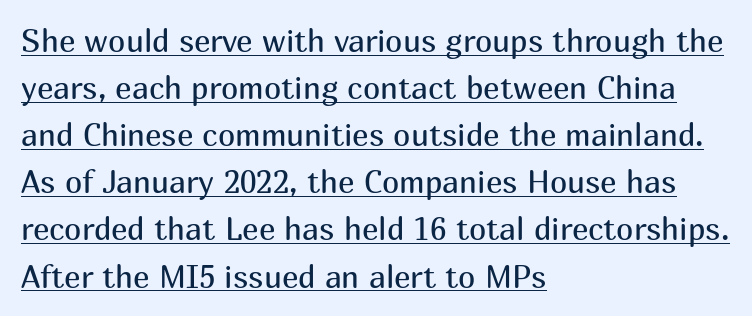
Q: Is the text bold? A: No.
Q: Is the text italic (slanted)? A: No, it is upright.
Q: Is the typeface a serif or a sans-serif typeface? A: Sans-serif.
Q: Is the text underlined? A: Yes.
Q: How is the paragraph aligned? A: Left-aligned.
Q: Is the spacing between letters normal or unusually wide? A: Normal.
Q: Is the spacing between lines tight, normal or loose? A: Normal.
Q: Width (condensed, normal, or wide)? A: Normal.
Q: Stroke contrast? A: Medium.
Q: x-height? A: Medium.
Q: Monospaced? A: No.
